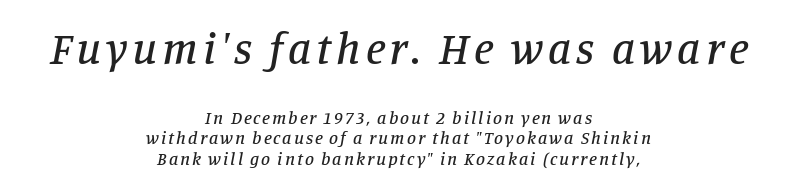
Q: Is the text italic (slanted)? A: Yes, it leans right by about 11 degrees.
Q: Is the typeface a serif or a sans-serif typeface? A: Serif.
Q: Is the text underlined? A: No.
Q: How is the paragraph aligned? A: Centered.
Q: Is the spacing between lines tight, normal or loose? A: Tight.
Q: Which block of text is set in a larger size, the first (top) or the second (bottom)? A: The first (top) one.
Q: Width (condensed, normal, or wide)? A: Normal.
Q: Stroke contrast? A: Low.
Q: x-height? A: Large.
Q: Monospaced? A: No.
